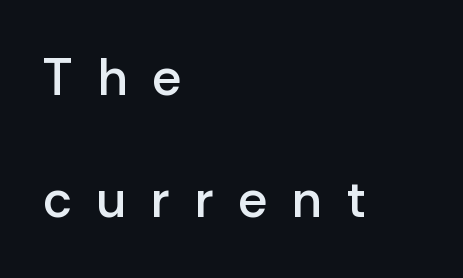
The image shows 52 px semibold sans-serif type, upright; set left-aligned, loose line spacing (2.35x), unusually wide letter spacing (+0.48 em), not underlined; low stroke contrast and a medium x-height.
